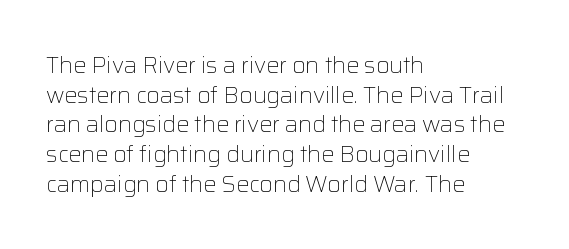
Q: Is the text bold? A: No.
Q: Is the text italic (slanted)? A: No, it is upright.
Q: Is the text underlined? A: No.
Q: How is the paragraph aligned? A: Left-aligned.
Q: Is the spacing between letters normal or unusually wide? A: Normal.
Q: Is the spacing between lines tight, normal or loose? A: Normal.
